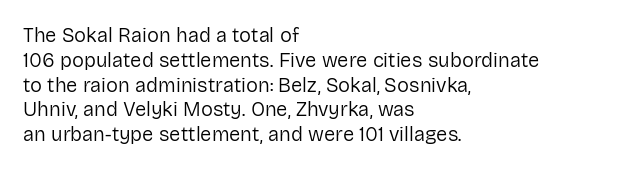
Q: Is the text bold? A: No.
Q: Is the text italic (slanted)? A: No, it is upright.
Q: Is the text underlined? A: No.
Q: How is the paragraph aligned? A: Left-aligned.
Q: Is the spacing between letters normal or unusually wide? A: Normal.
